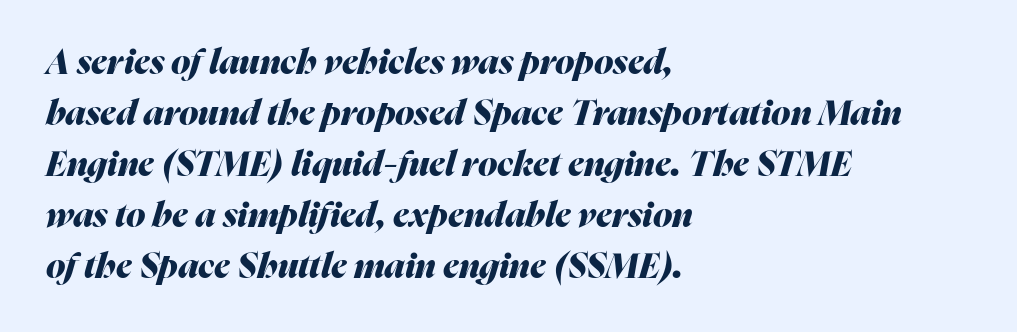
Q: Is the text bold? A: Yes.
Q: Is the text italic (slanted)? A: Yes, it leans right by about 16 degrees.
Q: Is the text underlined? A: No.
Q: How is the paragraph aligned? A: Left-aligned.
Q: Is the spacing between letters normal or unusually wide? A: Normal.
Q: Is the spacing between lines tight, normal or loose? A: Normal.
Q: Width (condensed, normal, or wide)? A: Normal.
Q: Stroke contrast? A: Medium.
Q: x-height? A: Medium.
Q: Monospaced? A: No.
